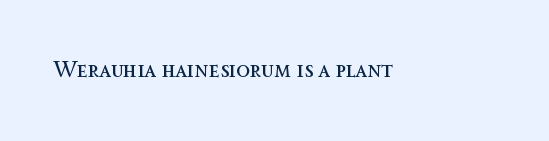
The type is set solid horizontally, with unmodified tracking. Words float on clear page, feet unadorned. A quiet, ordinary-to-light weight characterises the typeface. The type sits square on the baseline with zero lean.
